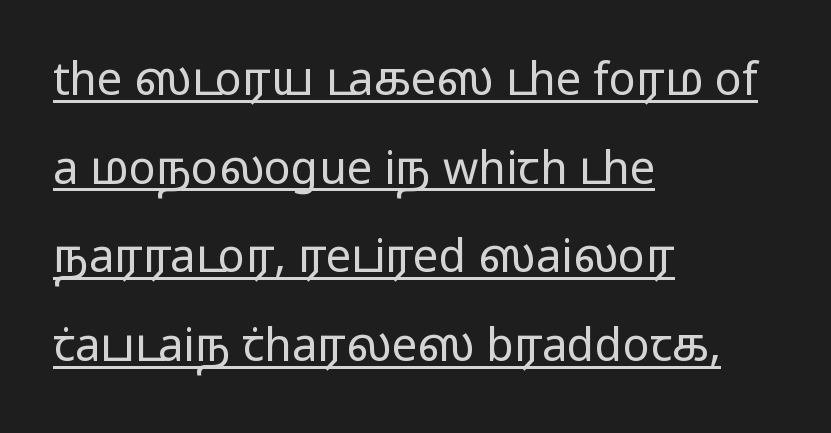
The image shows 45 px regular-weight, wide sans-serif type, upright; set left-aligned, loose line spacing (1.97x), normal letter spacing, underlined; low stroke contrast and a medium x-height.
